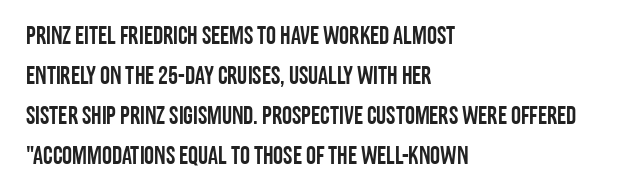
{"italic": "no", "underline": "no", "align": "left", "line_spacing": "normal", "line_spacing_ratio": 1.6, "letter_spacing": "normal", "letter_spacing_em": 0.0, "glyph_px": 25}
